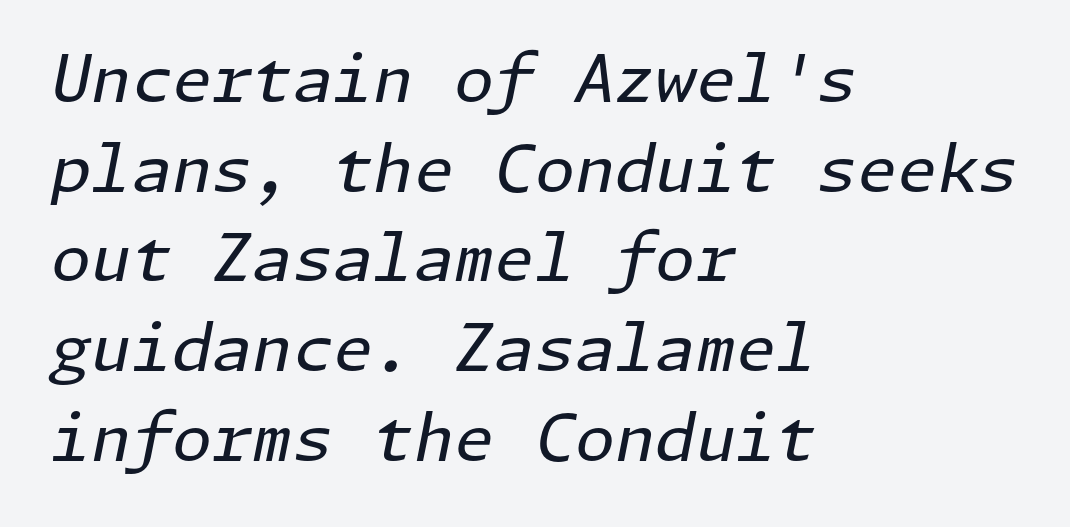
Caption: multi-line text, flush left, ragged right. The area under the type is left untouched. No heavy texture on the line: the type isn't bold. The letters sit at their default tracking, neither squeezed nor spread. Characters are canted at an angle relative to the baseline's perpendicular.
